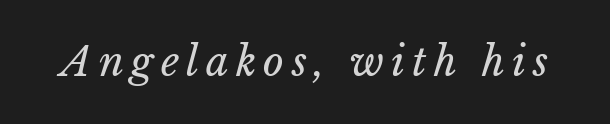
The image shows 40 px regular-weight type; set not underlined; low stroke contrast and a medium x-height.
